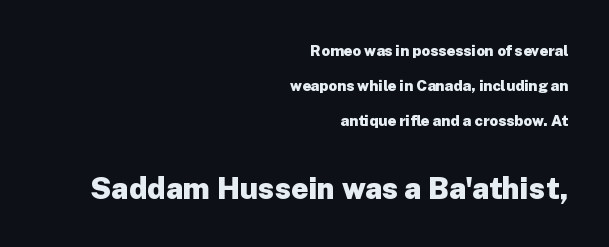
The image shows 30 px heavy sans-serif type, upright; set right-aligned, loose line spacing (2.33x), normal letter spacing, not underlined; the second (bottom) block is 2.0x larger; low stroke contrast and a medium x-height.
